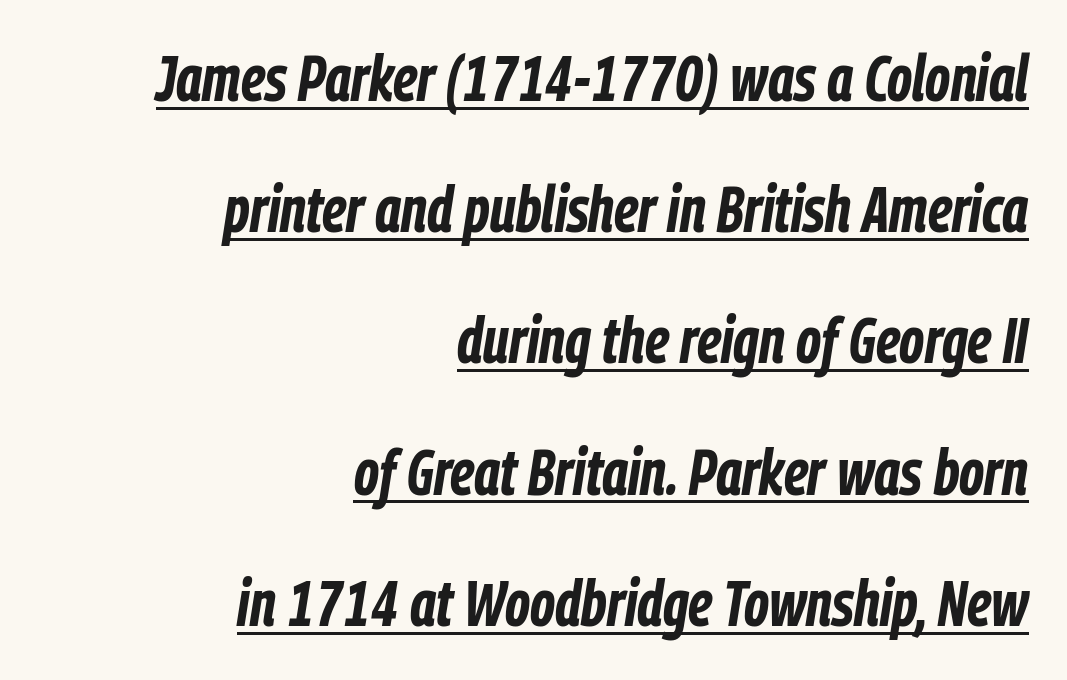
Q: Is the text bold? A: Yes.
Q: Is the text italic (slanted)? A: Yes, it leans right by about 9 degrees.
Q: Is the text underlined? A: Yes.
Q: How is the paragraph aligned? A: Right-aligned.
Q: Is the spacing between letters normal or unusually wide? A: Normal.
Q: Is the spacing between lines tight, normal or loose? A: Loose.
Q: Width (condensed, normal, or wide)? A: Condensed.
Q: Stroke contrast? A: Low.
Q: x-height? A: Medium.
Q: Monospaced? A: No.
